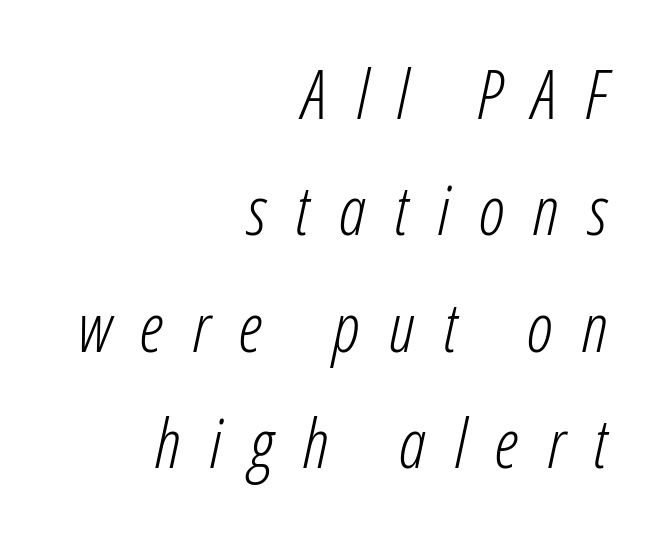
The image shows 68 px light, condensed type, italic (leaning right); set right-aligned, line spacing 1.71x, unusually wide letter spacing (+0.43 em), not underlined; low stroke contrast and a medium x-height.
